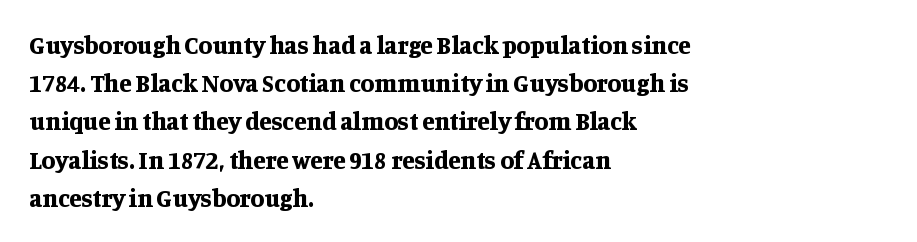
Q: Is the text bold? A: Yes.
Q: Is the text italic (slanted)? A: No, it is upright.
Q: Is the text underlined? A: No.
Q: How is the paragraph aligned? A: Left-aligned.
Q: Is the spacing between letters normal or unusually wide? A: Normal.
Q: Is the spacing between lines tight, normal or loose? A: Normal.
